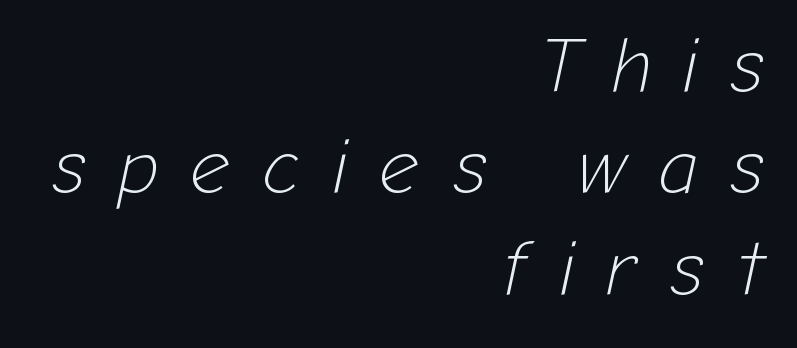
If you drew a line through each stem, it would be angled. Is the letter spacing exaggerated? Yes — the characters are pushed far apart. A student would call this right alignment; a typographer would say flush right, rag left. This sample has the flowing, uneven cadence of proportional lettering. The string is rendered with underlining switched off.
